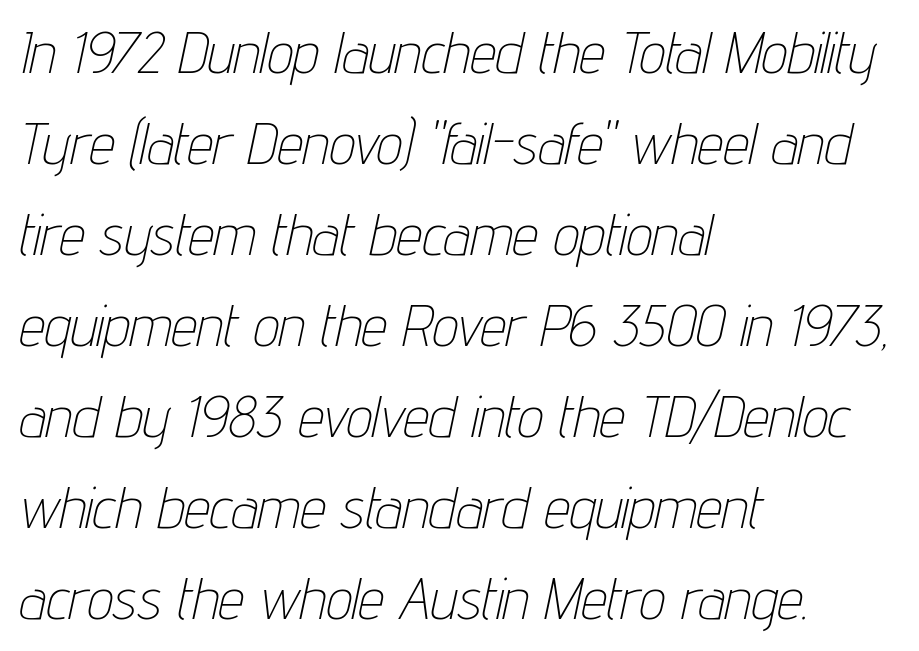
Q: Is the text bold? A: No.
Q: Is the text italic (slanted)? A: Yes, it leans right by about 12 degrees.
Q: Is the text underlined? A: No.
Q: How is the paragraph aligned? A: Left-aligned.
Q: Is the spacing between letters normal or unusually wide? A: Normal.
Q: Is the spacing between lines tight, normal or loose? A: Normal.
Q: Width (condensed, normal, or wide)? A: Condensed.
Q: Stroke contrast? A: Low.
Q: x-height? A: Medium.
Q: Monospaced? A: No.
